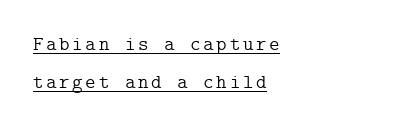
Q: Is the text bold? A: No.
Q: Is the text italic (slanted)? A: No, it is upright.
Q: Is the text underlined? A: Yes.
Q: How is the paragraph aligned? A: Left-aligned.
Q: Is the spacing between lines tight, normal or loose? A: Loose.
